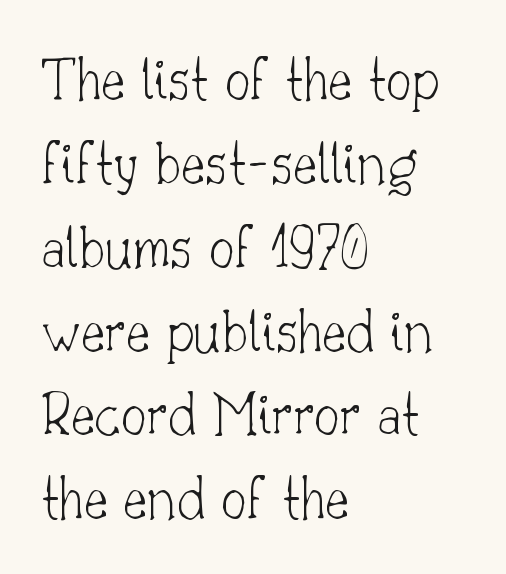
{"serif": "yes", "italic": "no", "bold": "no", "weight": "thin", "width": "normal", "stroke_contrast": "low", "x_height": "small", "monospaced": "no", "underline": "no", "align": "left", "line_spacing": "normal", "line_spacing_ratio": 1.31, "letter_spacing": "normal", "letter_spacing_em": 0.0, "glyph_px": 64}
